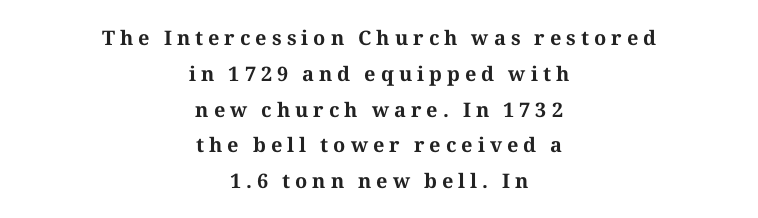
Q: Is the text bold? A: Yes.
Q: Is the text italic (slanted)? A: No, it is upright.
Q: Is the text underlined? A: No.
Q: How is the paragraph aligned? A: Centered.
Q: Is the spacing between letters normal or unusually wide? A: Unusually wide.
